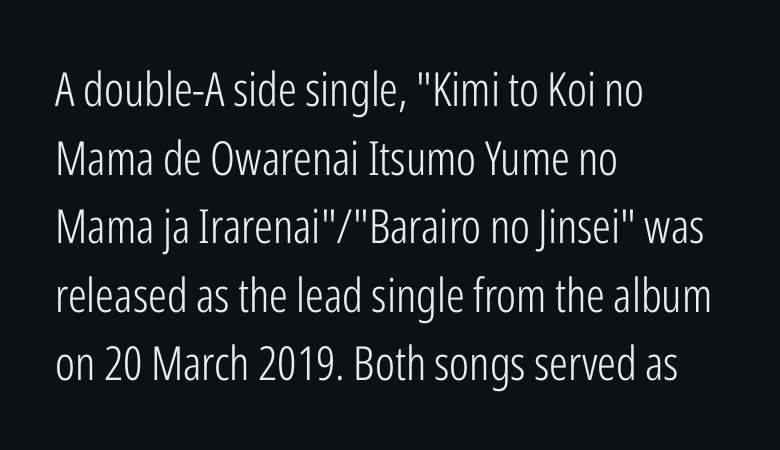
Spacing verdict: proportional, widths tailored to each character. Regarding leading, the lines here are spaced in the standard way. This is not heavy type; no bold has been used. These lines are set flush left with a ragged right edge. The letters stand straight up with perfectly vertical stems.
